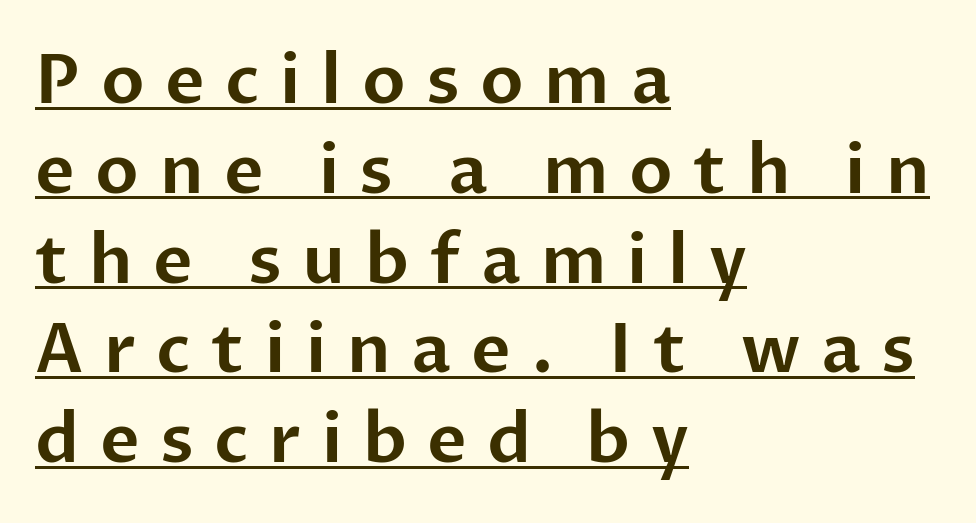
Q: Is the text italic (slanted)? A: No, it is upright.
Q: Is the typeface a serif or a sans-serif typeface? A: Sans-serif.
Q: Is the text underlined? A: Yes.
Q: How is the paragraph aligned? A: Left-aligned.
Q: Is the spacing between letters normal or unusually wide? A: Unusually wide.
Q: Is the spacing between lines tight, normal or loose? A: Normal.
Q: Width (condensed, normal, or wide)? A: Normal.
Q: Stroke contrast? A: Low.
Q: x-height? A: Medium.
Q: Monospaced? A: No.
